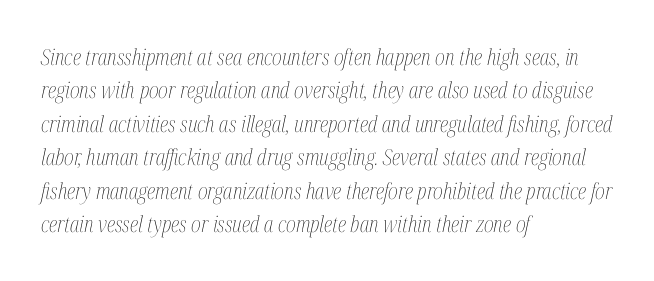
Observe the lean: these are italic letterforms. Stroke thickness stays within the range of a standard reading face or lighter. Horizontal alignment here is leftward, the default for most running prose. Default kerning and tracking; the words read as compact shapes. The gap between lines stays unmarked. The rendering uses a moderate line-height, typical for paragraphs.
